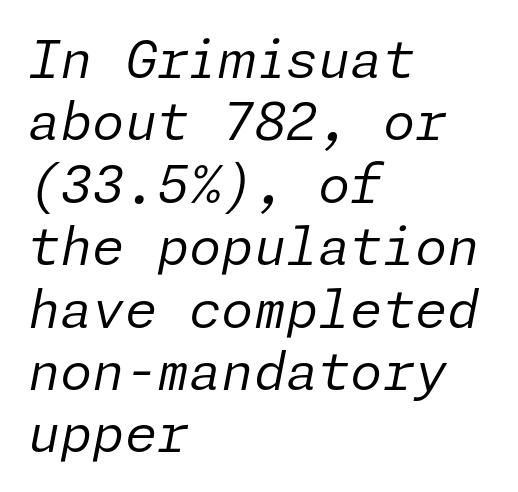
Q: Is the text bold? A: No.
Q: Is the text italic (slanted)? A: Yes, it leans right by about 11 degrees.
Q: Is the text underlined? A: No.
Q: How is the paragraph aligned? A: Left-aligned.
Q: Is the spacing between letters normal or unusually wide? A: Normal.
Q: Width (condensed, normal, or wide)? A: Normal.
Q: Stroke contrast? A: Low.
Q: x-height? A: Medium.
